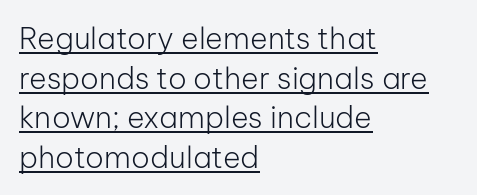
Q: Is the text bold? A: No.
Q: Is the text italic (slanted)? A: No, it is upright.
Q: Is the typeface a serif or a sans-serif typeface? A: Sans-serif.
Q: Is the text underlined? A: Yes.
Q: How is the paragraph aligned? A: Left-aligned.
Q: Is the spacing between letters normal or unusually wide? A: Normal.
Q: Is the spacing between lines tight, normal or loose? A: Normal.
Q: Width (condensed, normal, or wide)? A: Normal.
Q: Stroke contrast? A: Low.
Q: x-height? A: Medium.
Q: Monospaced? A: No.
